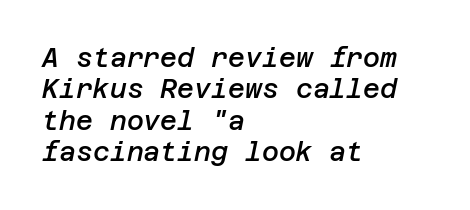
Q: Is the text bold? A: Semi-bold.
Q: Is the text italic (slanted)? A: Yes, it leans right by about 12 degrees.
Q: Is the text underlined? A: No.
Q: How is the paragraph aligned? A: Left-aligned.
Q: Is the spacing between letters normal or unusually wide? A: Normal.
